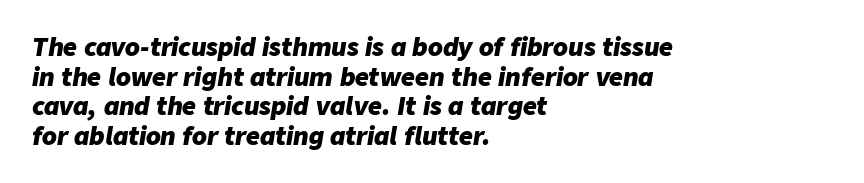
Q: Is the text bold? A: Yes.
Q: Is the text italic (slanted)? A: Yes, it leans right by about 9 degrees.
Q: Is the text underlined? A: No.
Q: How is the paragraph aligned? A: Left-aligned.
Q: Is the spacing between letters normal or unusually wide? A: Normal.
